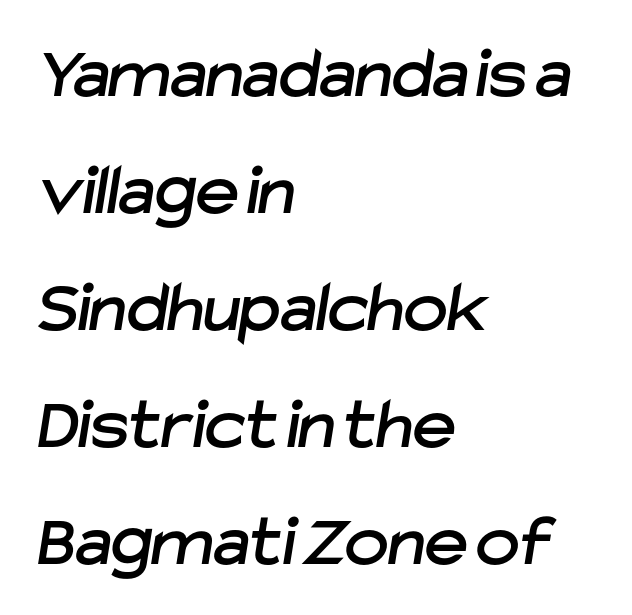
The rendering anchors every line to the left-hand side. A typesetter would call this proportional, since set widths differ per character. These lines are composed in type without serifs. The glyphs are unaccompanied by any horizontal stroke below them.
